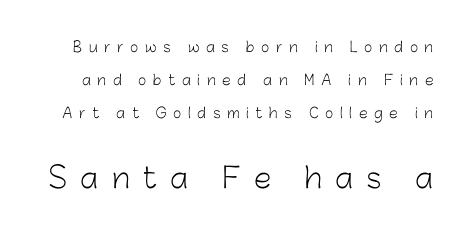
You can tell from the bare stems that sans-serif type was used. Do the characters align in a grid? No, the font is proportional. Ascenders rise straight up at ninety degrees. The block of text is sparse from top to bottom, with ample space between rows. The weight tops out at a normal text grade. Look at the tracking — it's clearly loosened, letters drifting apart.
